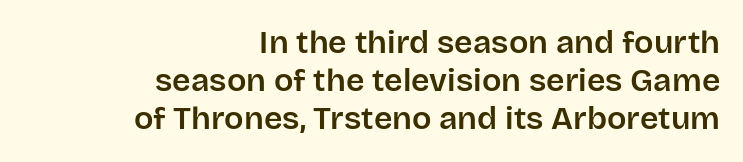
The image shows 32 px sans-serif type, upright; set right-aligned, line spacing 1.19x, normal letter spacing, not underlined; low stroke contrast and a large x-height.
